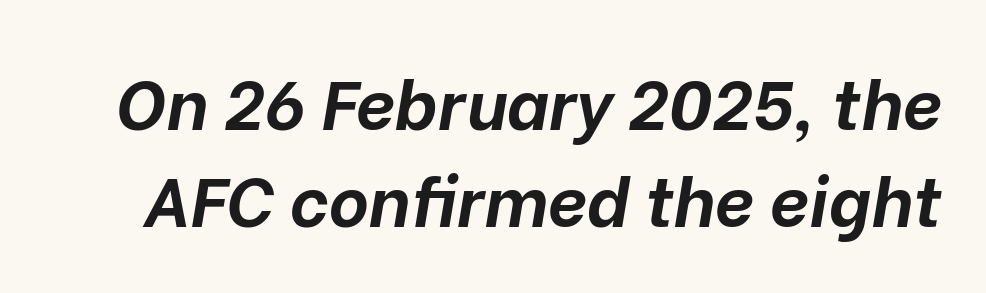
Q: Is the text bold? A: Yes.
Q: Is the text italic (slanted)? A: Yes, it leans right by about 10 degrees.
Q: Is the text underlined? A: No.
Q: Is the spacing between letters normal or unusually wide? A: Normal.
Q: Is the spacing between lines tight, normal or loose? A: Normal.
Q: Width (condensed, normal, or wide)? A: Normal.
Q: Stroke contrast? A: Low.
Q: x-height? A: Medium.
Q: Monospaced? A: No.
